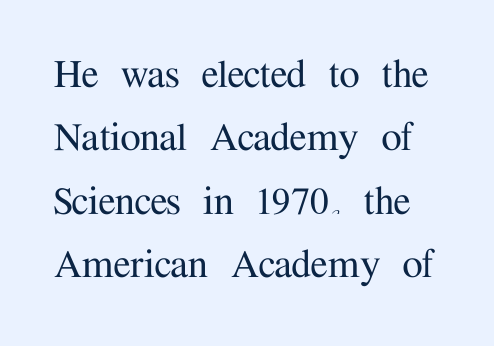
The image shows 46 px serif type, upright; set normal line spacing (1.38x), normal letter spacing, not underlined; medium stroke contrast and a medium x-height.
